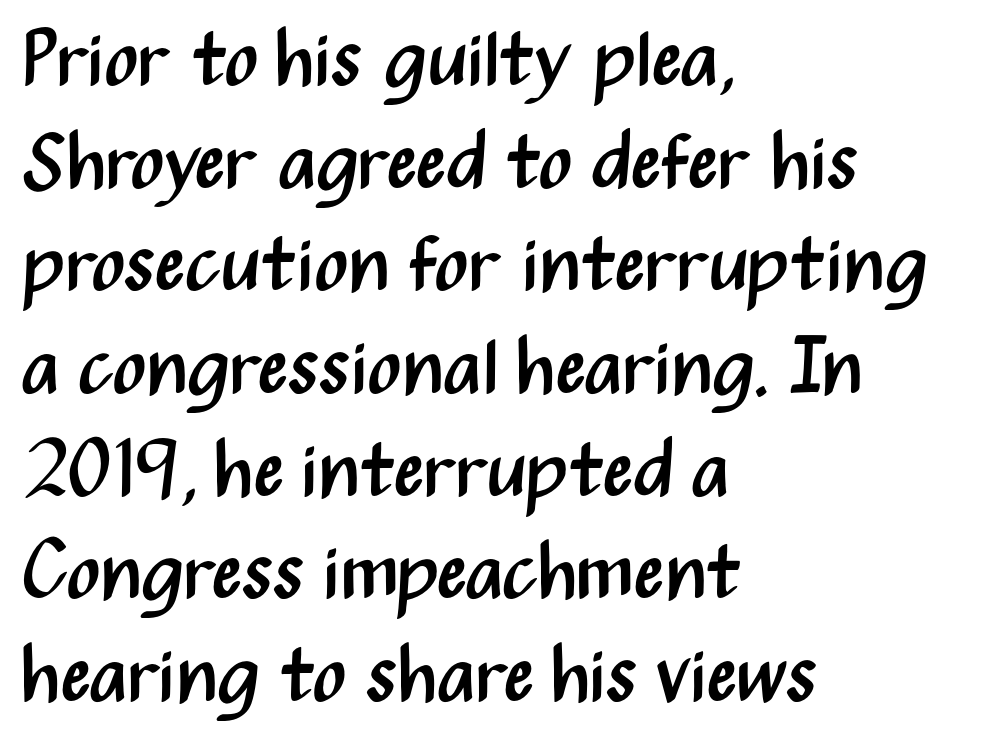
{"serif": "no", "italic": "no", "bold": "no", "weight": "regular", "width": "condensed", "stroke_contrast": "medium", "x_height": "medium", "monospaced": "no", "underline": "no", "align": "left", "line_spacing": "normal", "line_spacing_ratio": 1.3, "letter_spacing": "normal", "letter_spacing_em": 0.0, "glyph_px": 79}
